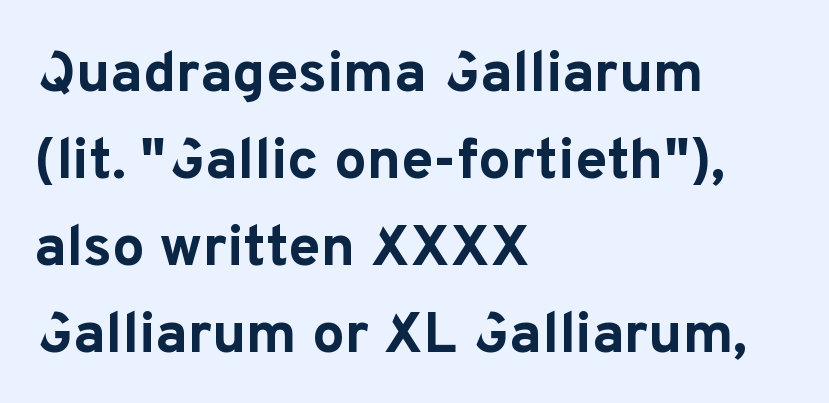
The image shows 58 px bold sans-serif type, upright; set left-aligned, normal line spacing (1.5x), normal letter spacing, not underlined; low stroke contrast and a medium x-height.
